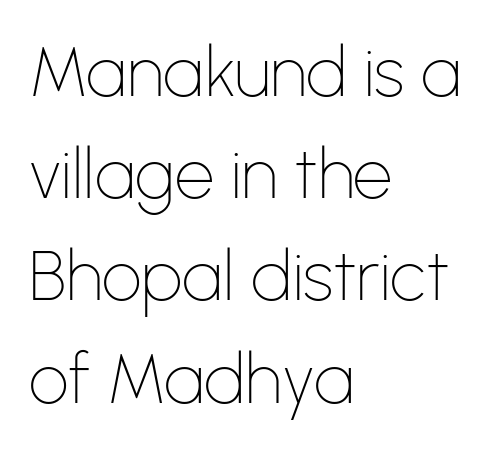
The gaps between neighbouring characters are ordinary and unremarkable. A typesetter would mark this as roman, not italic. Only glyphs here, with clear space below each row. Horizontal alignment here is leftward, the default for most running prose.
